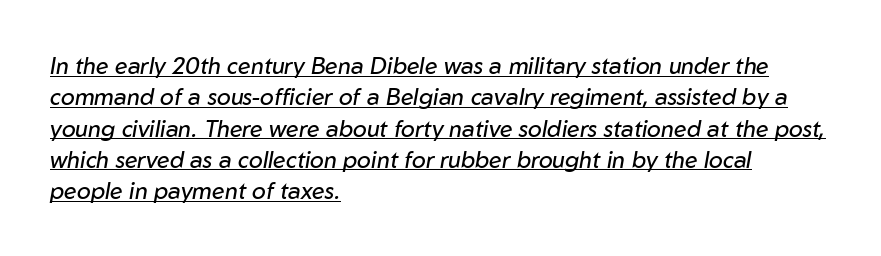
Q: Is the text bold? A: No.
Q: Is the text italic (slanted)? A: Yes, it leans right by about 10 degrees.
Q: Is the text underlined? A: Yes.
Q: How is the paragraph aligned? A: Left-aligned.
Q: Is the spacing between letters normal or unusually wide? A: Normal.
Q: Is the spacing between lines tight, normal or loose? A: Normal.
